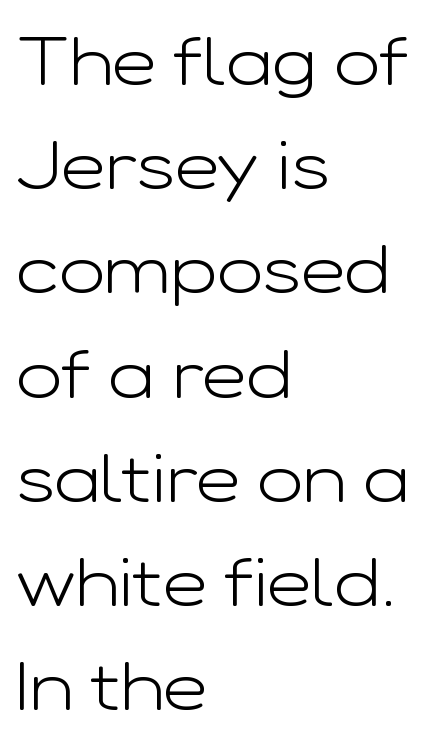
Q: Is the text bold? A: No.
Q: Is the text italic (slanted)? A: No, it is upright.
Q: Is the typeface a serif or a sans-serif typeface? A: Sans-serif.
Q: Is the text underlined? A: No.
Q: How is the paragraph aligned? A: Left-aligned.
Q: Is the spacing between letters normal or unusually wide? A: Normal.
Q: Is the spacing between lines tight, normal or loose? A: Normal.
Q: Width (condensed, normal, or wide)? A: Wide.
Q: Stroke contrast? A: Low.
Q: x-height? A: Medium.
Q: Monospaced? A: No.
